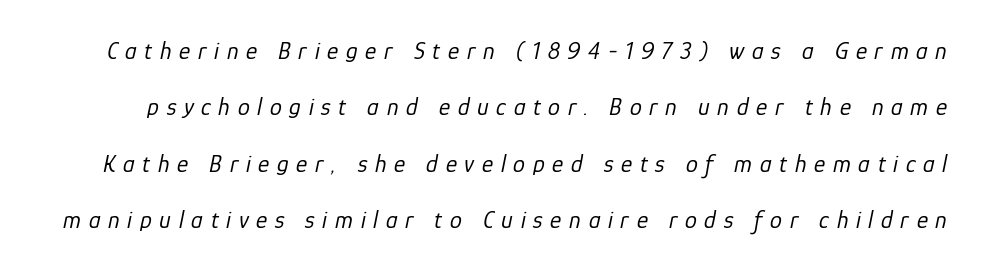
Does the lettering tilt? It does — this is italic. Tracking value appears strongly positive — letters spread wide. The specimen omits any rule beneath the text block's lines. Think standard paragraph weight, or any step lighter than that. How would I describe the line gaps? Wide and relaxed.
